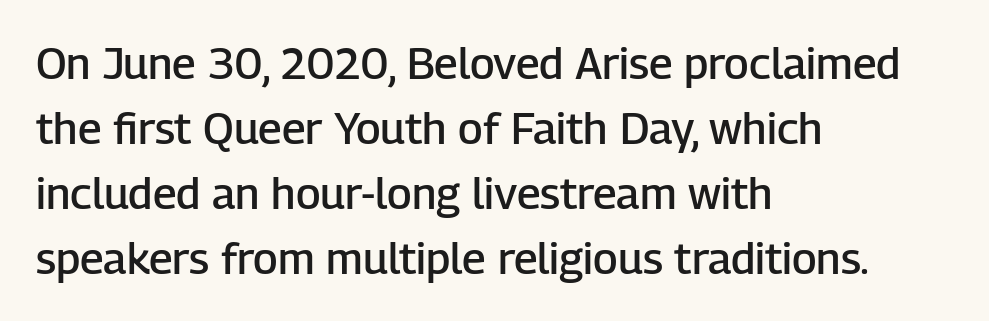
Q: Is the text bold? A: Semi-bold.
Q: Is the text italic (slanted)? A: No, it is upright.
Q: Is the typeface a serif or a sans-serif typeface? A: Sans-serif.
Q: Is the text underlined? A: No.
Q: How is the paragraph aligned? A: Left-aligned.
Q: Is the spacing between letters normal or unusually wide? A: Normal.
Q: Is the spacing between lines tight, normal or loose? A: Normal.
Q: Width (condensed, normal, or wide)? A: Normal.
Q: Stroke contrast? A: Low.
Q: x-height? A: Medium.
Q: Monospaced? A: No.
